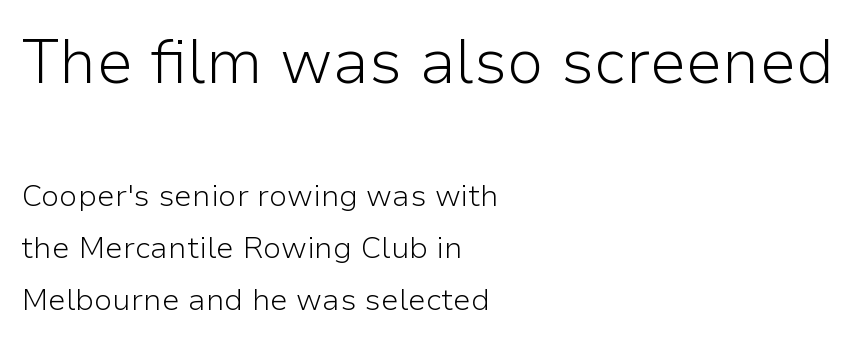
Q: Is the text bold? A: No.
Q: Is the text italic (slanted)? A: No, it is upright.
Q: Is the typeface a serif or a sans-serif typeface? A: Sans-serif.
Q: Is the text underlined? A: No.
Q: How is the paragraph aligned? A: Left-aligned.
Q: Is the spacing between letters normal or unusually wide? A: Normal.
Q: Which block of text is set in a larger size, the first (top) or the second (bottom)? A: The first (top) one.
Q: Width (condensed, normal, or wide)? A: Normal.
Q: Stroke contrast? A: Low.
Q: x-height? A: Medium.
Q: Monospaced? A: No.
